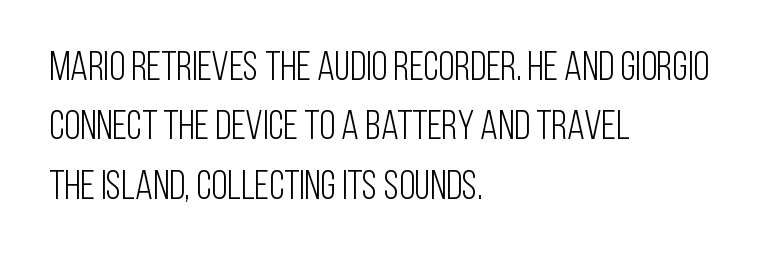
Rule under the text: the space is simply empty. The rag falls on the right side of this text block. No feet cap the strokes, marking this as sans-serif type. Characters remain perfectly vertical along every line.
